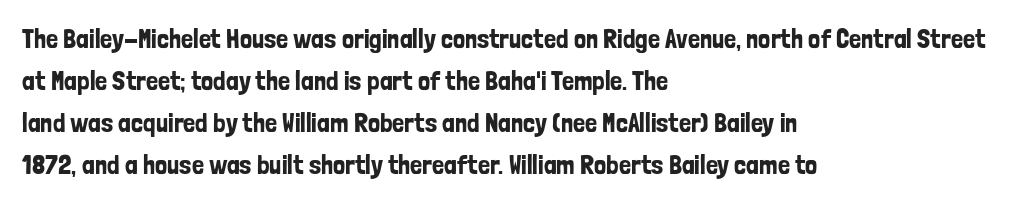
Quick note: underline off. The typesetter chose a ragged-right arrangement here. Posture: straight, roman, zero tilt. Leading: standard. Words appear dense and cohesive because spacing is normal.
